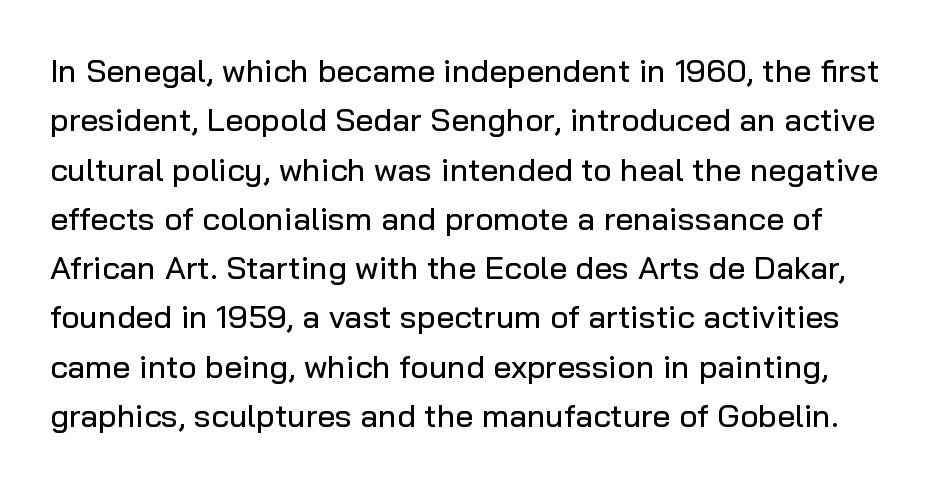
Normally led — the rows are evenly, conventionally spaced. The face used here is proportionally spaced, like ordinary book or web type. A clean baseline with only descenders dipping below it. The letters stand straight up with perfectly vertical stems. Students, note that the glyphs here touch the page at normal intervals.
